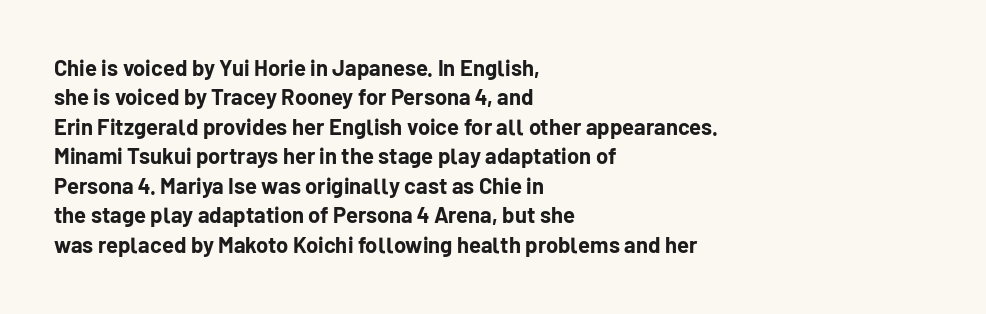
The vertical gap from one line to the next is medium. The rendering uses a bold face; every stroke is thick and dark. When letters stand straight like this, we call the style roman or upright. A typesetter would call this zero additional tracking.
